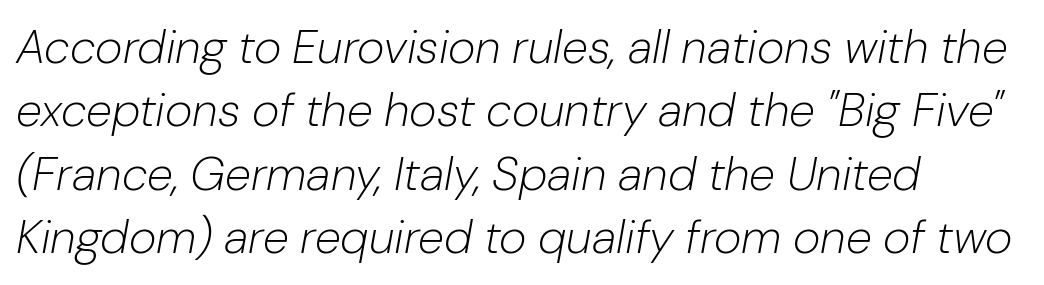
{"italic": "yes", "lean": "right", "slant_degrees": 10, "bold": "no", "weight": "light", "width": "normal", "stroke_contrast": "low", "x_height": "medium", "monospaced": "no", "underline": "no", "align": "left", "line_spacing": "normal", "line_spacing_ratio": 1.35, "letter_spacing": "normal", "letter_spacing_em": 0.0, "glyph_px": 47}
